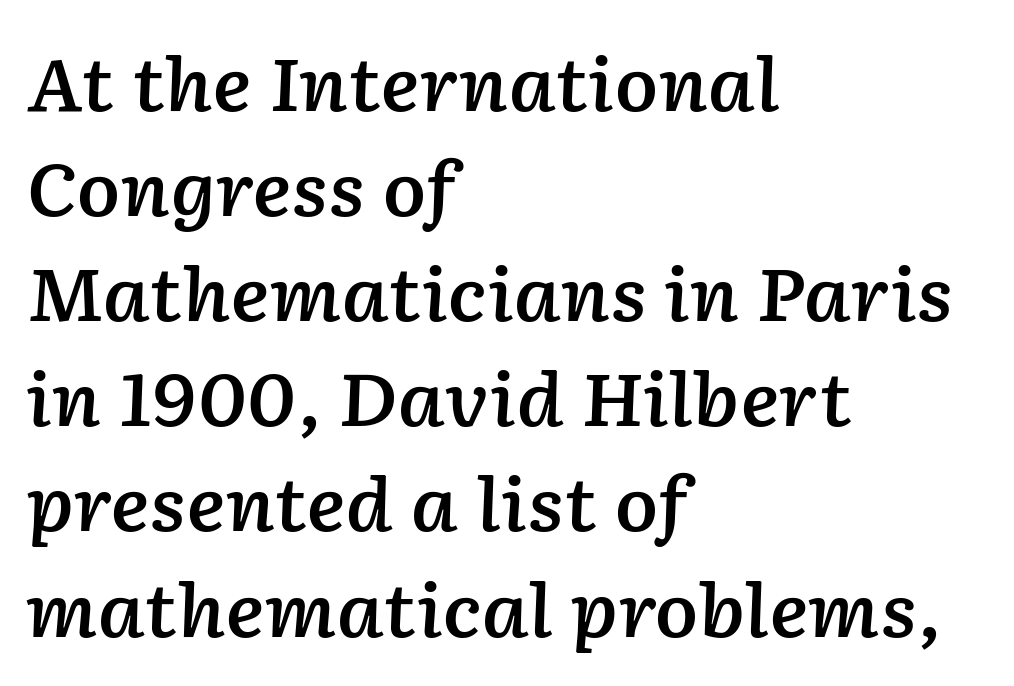
The image shows 72 px semibold type, italic (leaning right); set left-aligned, normal line spacing (1.46x), normal letter spacing, not underlined; low stroke contrast and a medium x-height.
